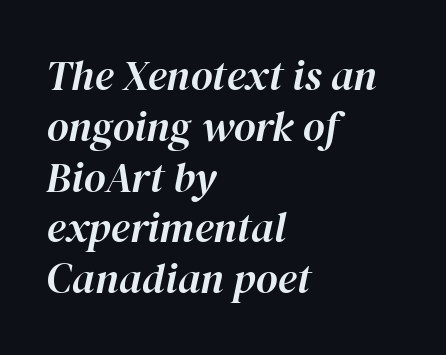
{"italic": "yes", "lean": "right", "slant_degrees": 12, "width": "normal", "stroke_contrast": "high", "x_height": "medium", "monospaced": "no", "underline": "no", "align": "left", "line_spacing_ratio": 1.21, "letter_spacing": "normal", "letter_spacing_em": 0.0, "glyph_px": 42}
